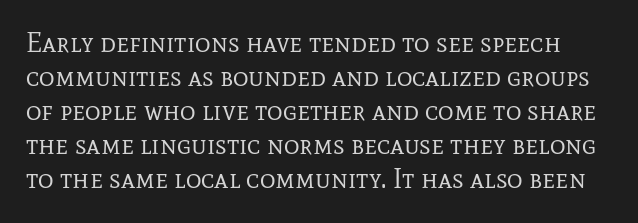
The foot of each line stays bare and open. Stems and bowls with no extra thickness — not bold. The space between consecutive lines is moderate. Posture: straight, roman, zero tilt.
